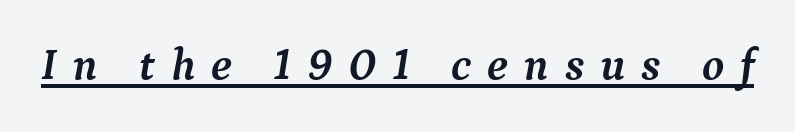
Q: Is the text bold? A: Yes.
Q: Is the text italic (slanted)? A: Yes, it leans right by about 9 degrees.
Q: Is the typeface a serif or a sans-serif typeface? A: Serif.
Q: Is the text underlined? A: Yes.
Q: Is the spacing between letters normal or unusually wide? A: Unusually wide.
Q: Width (condensed, normal, or wide)? A: Normal.
Q: Stroke contrast? A: Medium.
Q: x-height? A: Medium.
Q: Monospaced? A: No.
